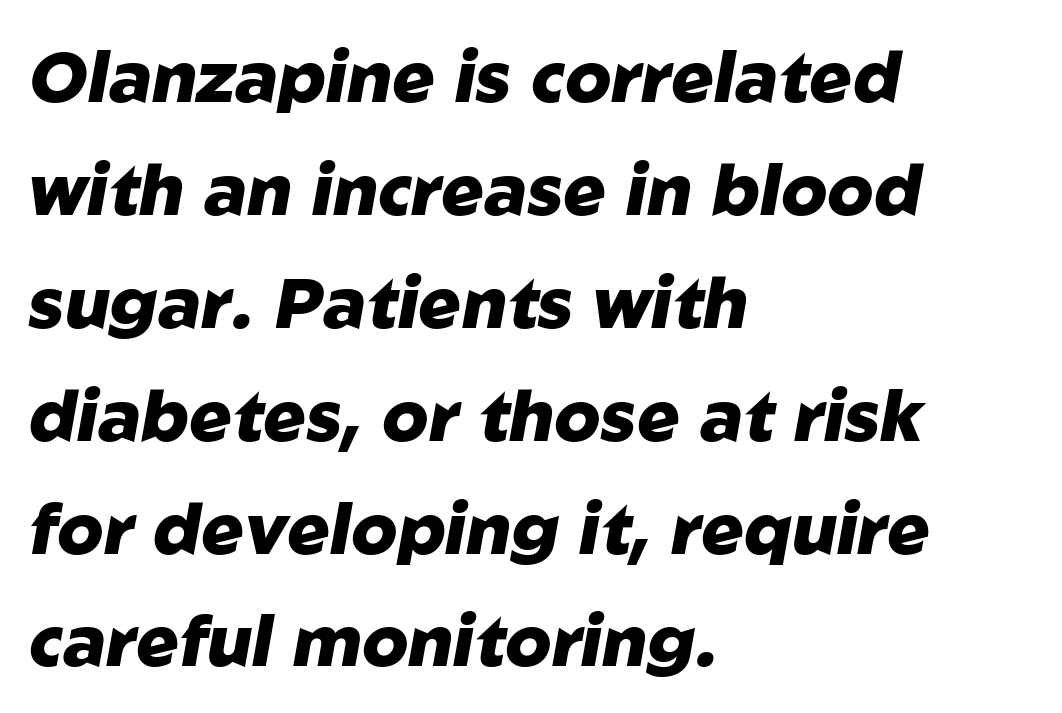
{"italic": "yes", "lean": "right", "slant_degrees": 10, "bold": "yes", "weight": "heavy", "width": "normal", "stroke_contrast": "low", "x_height": "medium", "monospaced": "no", "underline": "no", "align": "left", "line_spacing": "normal", "line_spacing_ratio": 1.59, "letter_spacing": "normal", "letter_spacing_em": 0.0, "glyph_px": 71}
